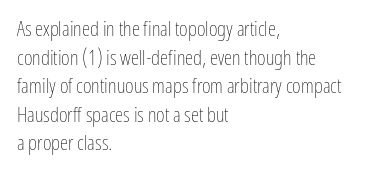
The image shows 21 px text type, upright; set left-aligned, normal line spacing (1.36x), normal letter spacing, not underlined.
